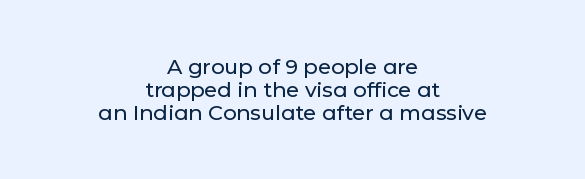
Characters follow at the spacing the type designer built in. Does the leading feel generous? Not at all — it's pinched. You can tell it's not italic because the verticals are truly vertical. Underline: absent. The paragraph shown floats in the horizontal middle.
